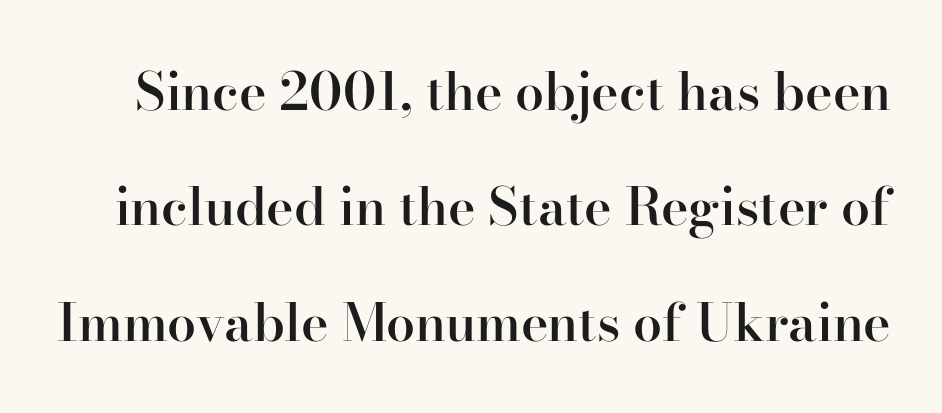
A typesetter would call this zero additional tracking. Characters remain perfectly vertical along every line. This rendering employs a face with finishing strokes, i.e., a serif. The passage shown is not underscored anywhere.
